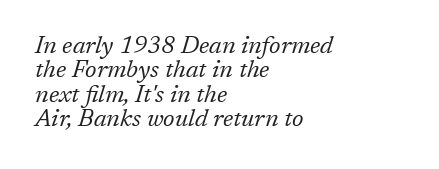
The specimen omits any rule beneath the text block's lines. The typography opts for an oblique posture over an upright one. The letterforms sit shoulder to shoulder at normal distance. In CSS terms this would be text-align: left. Students, observe: this is what under-led, compact text looks like.
